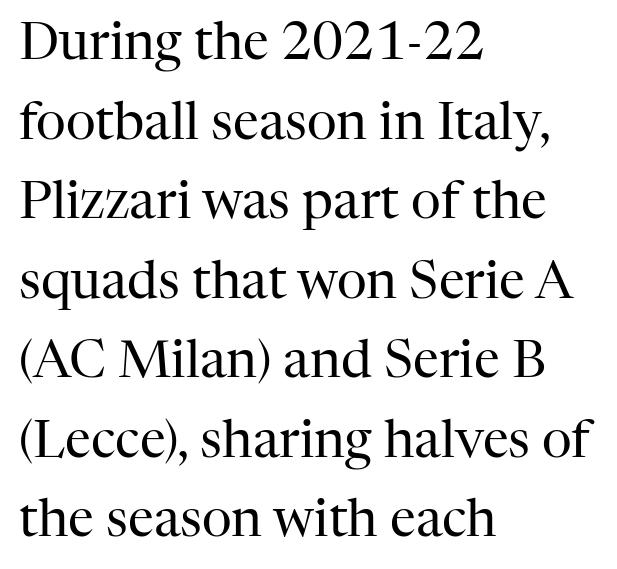
{"serif": "yes", "italic": "no", "bold": "no", "weight": "regular", "width": "normal", "stroke_contrast": "high", "x_height": "medium", "monospaced": "no", "underline": "no", "align": "left", "line_spacing": "normal", "line_spacing_ratio": 1.53, "letter_spacing": "normal", "letter_spacing_em": 0.0, "glyph_px": 52}
